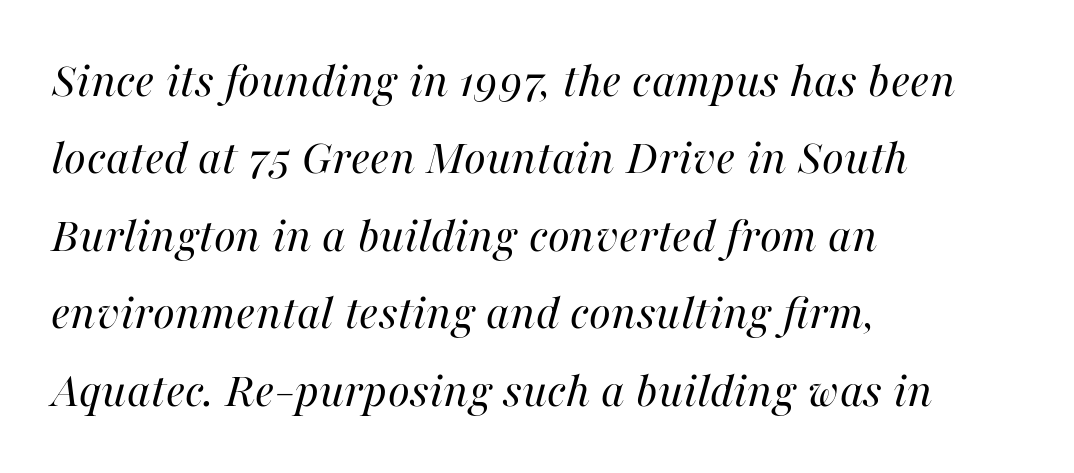
Q: Is the text bold? A: No.
Q: Is the text italic (slanted)? A: Yes, it leans right by about 16 degrees.
Q: Is the text underlined? A: No.
Q: How is the paragraph aligned? A: Left-aligned.
Q: Is the spacing between letters normal or unusually wide? A: Normal.
Q: Is the spacing between lines tight, normal or loose? A: Normal.
Q: Width (condensed, normal, or wide)? A: Normal.
Q: Stroke contrast? A: High.
Q: x-height? A: Medium.
Q: Monospaced? A: No.
